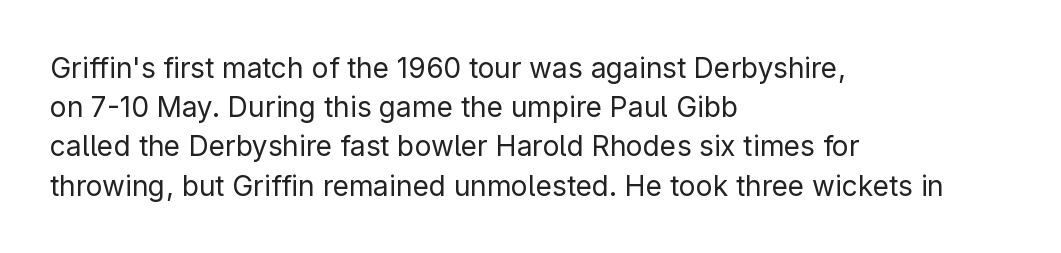
{"serif": "no", "italic": "no", "bold": "no", "weight": "regular", "width": "normal", "stroke_contrast": "low", "x_height": "medium", "monospaced": "no", "underline": "no", "align": "left", "line_spacing": "normal", "line_spacing_ratio": 1.4, "letter_spacing": "normal", "letter_spacing_em": 0.0, "glyph_px": 28}
